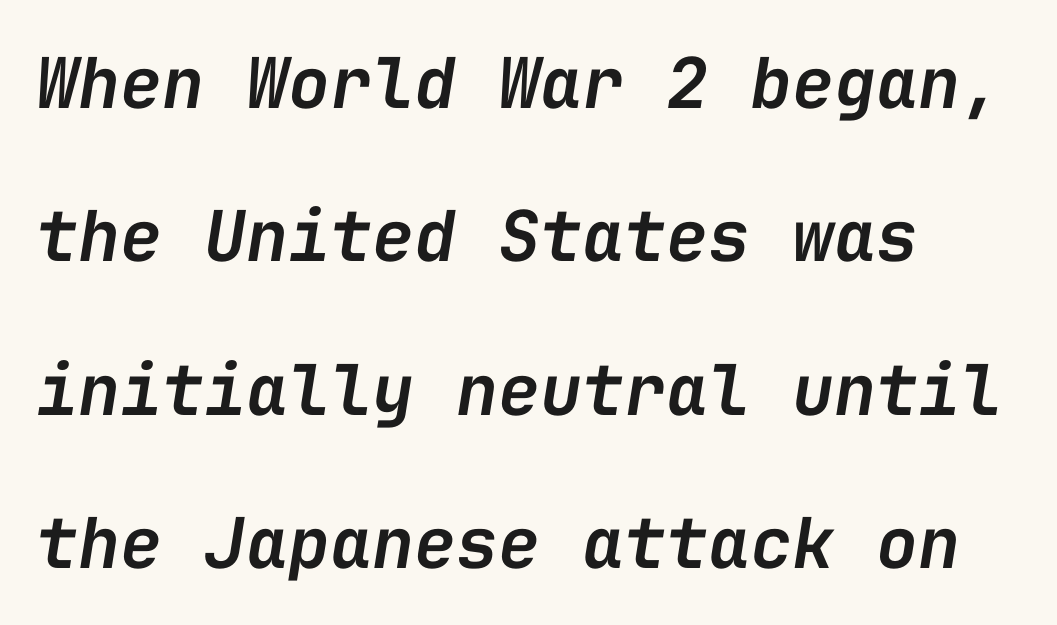
Here the designer chose a console-style face with uniform glyph widths. Every character sits at an angle, as italics do. Is the type bold? Partly — it's a semibold, heavier than regular but not fully bold. The space beneath each line is pristine and unruled. Line beginnings align vertically; line endings do not.
